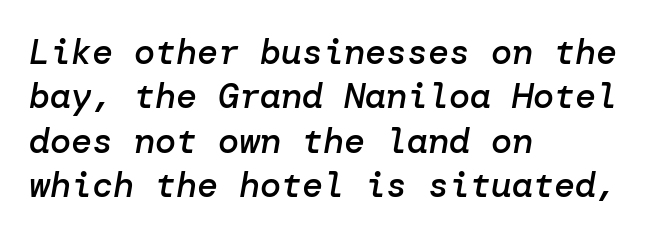
Q: Is the text bold? A: Semi-bold.
Q: Is the text italic (slanted)? A: Yes, it leans right by about 10 degrees.
Q: Is the text underlined? A: No.
Q: How is the paragraph aligned? A: Left-aligned.
Q: Is the spacing between letters normal or unusually wide? A: Normal.
Q: Is the spacing between lines tight, normal or loose? A: Normal.
Q: Width (condensed, normal, or wide)? A: Normal.
Q: Stroke contrast? A: Low.
Q: x-height? A: Medium.
